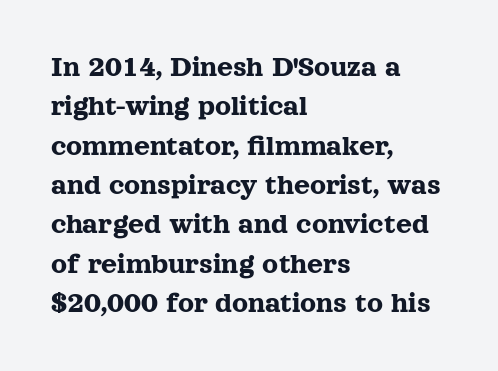
Compared with typical paragraphs, the rows here are spaced about the same. One-word summary of the alignment: left. Honestly, the letter spacing is just normal — you wouldn't notice it. You can tell from the footed stems that serif type was used. Notice how the stems are strictly vertical — no italics here.
